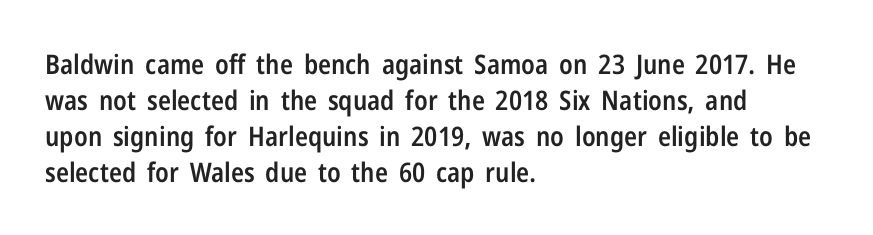
The image shows 27 px text type, upright; set left-aligned, normal line spacing (1.33x), normal letter spacing, not underlined.
